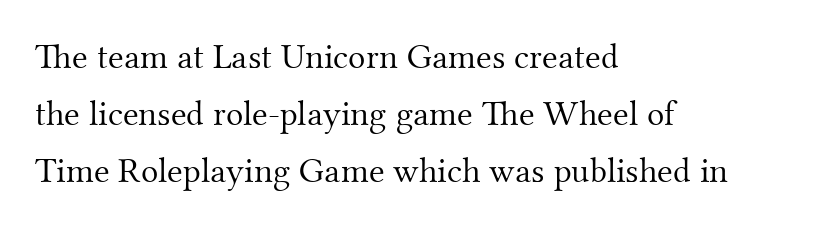
Q: Is the text bold? A: No.
Q: Is the text italic (slanted)? A: No, it is upright.
Q: Is the typeface a serif or a sans-serif typeface? A: Serif.
Q: Is the text underlined? A: No.
Q: How is the paragraph aligned? A: Left-aligned.
Q: Is the spacing between letters normal or unusually wide? A: Normal.
Q: Is the spacing between lines tight, normal or loose? A: Normal.
Q: Width (condensed, normal, or wide)? A: Normal.
Q: Stroke contrast? A: Medium.
Q: x-height? A: Small.
Q: Monospaced? A: No.
